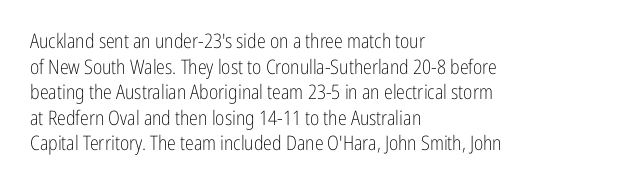
The image shows 20 px text type, upright; set left-aligned, normal line spacing (1.28x), normal letter spacing, not underlined.
